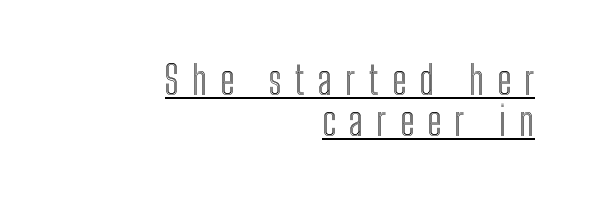
{"italic": "no", "width": "condensed", "x_height": "medium", "monospaced": "no", "underline": "yes", "align": "right", "line_spacing": "tight", "line_spacing_ratio": 1.03, "letter_spacing": "wide", "letter_spacing_em": 0.33, "glyph_px": 40}
